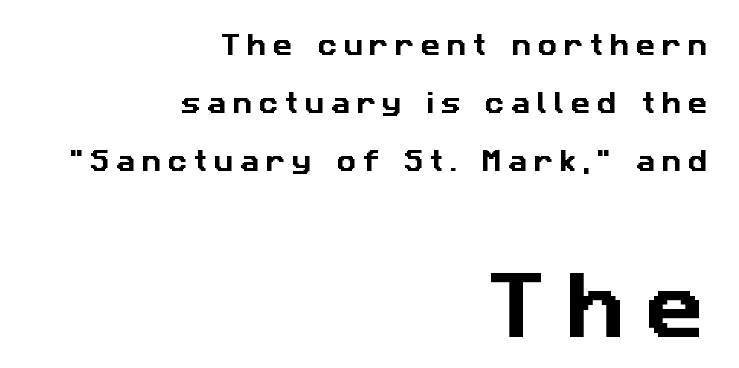
{"serif": "no", "width": "normal", "stroke_contrast": "low", "x_height": "medium", "monospaced": "no", "underline": "no", "align": "right", "line_spacing": "loose", "line_spacing_ratio": 2.42, "letter_spacing": "wide", "letter_spacing_em": 0.27, "larger_block": "second", "size_ratio": 3.04, "glyph_px": 73}
